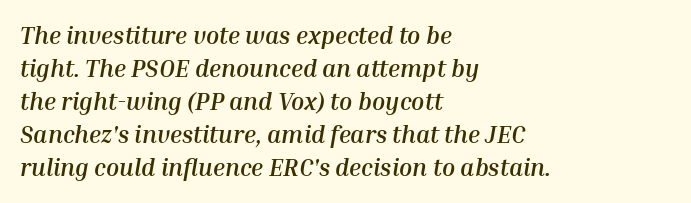
Q: Is the text bold? A: Yes.
Q: Is the text italic (slanted)? A: Yes, it leans right by about 10 degrees.
Q: Is the text underlined? A: No.
Q: How is the paragraph aligned? A: Left-aligned.
Q: Is the spacing between letters normal or unusually wide? A: Normal.
Q: Is the spacing between lines tight, normal or loose? A: Normal.
